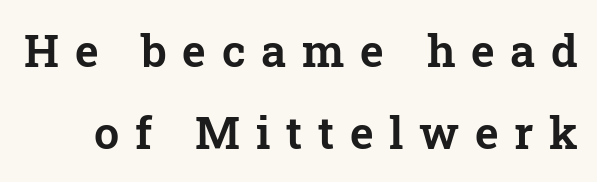
The image shows 45 px serif type, upright; set line spacing 1.83x, unusually wide letter spacing (+0.35 em), not underlined; low stroke contrast and a medium x-height.
